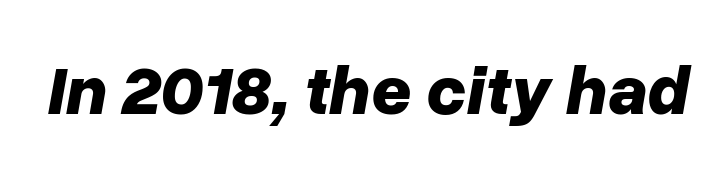
Q: Is the text bold? A: Yes.
Q: Is the text italic (slanted)? A: Yes, it leans right by about 10 degrees.
Q: Is the text underlined? A: No.
Q: Is the spacing between letters normal or unusually wide? A: Normal.
Q: Width (condensed, normal, or wide)? A: Normal.
Q: Stroke contrast? A: Low.
Q: x-height? A: Medium.
Q: Monospaced? A: No.
